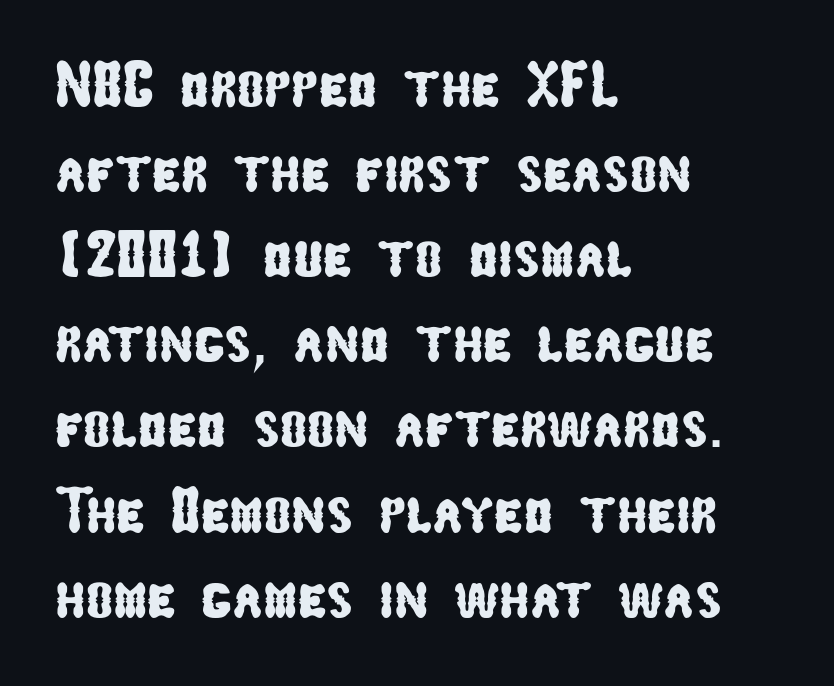
The image shows 64 px condensed sans-serif type; set left-aligned, normal line spacing (1.33x), normal letter spacing, not underlined; low stroke contrast and a medium x-height.
